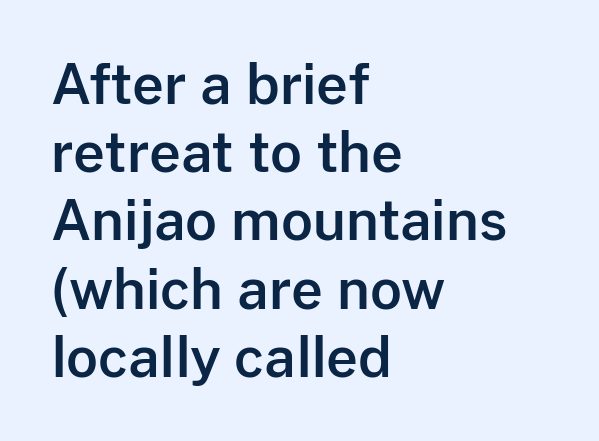
The image shows 55 px sans-serif type, upright; set left-aligned, line spacing 1.24x, normal letter spacing, not underlined; low stroke contrast and a medium x-height.
